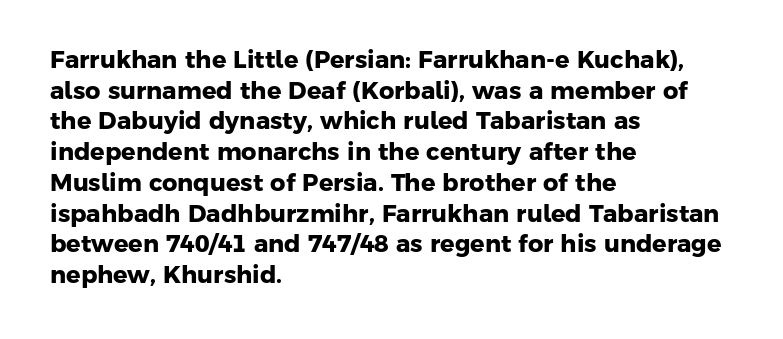
The image shows 24 px bold type; set left-aligned, normal line spacing (1.28x), normal letter spacing, not underlined.
